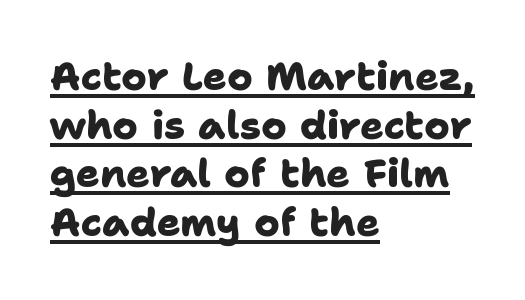
Q: Is the text bold? A: Yes.
Q: Is the typeface a serif or a sans-serif typeface? A: Sans-serif.
Q: Is the text underlined? A: Yes.
Q: How is the paragraph aligned? A: Left-aligned.
Q: Is the spacing between letters normal or unusually wide? A: Normal.
Q: Is the spacing between lines tight, normal or loose? A: Normal.
Q: Width (condensed, normal, or wide)? A: Normal.
Q: Stroke contrast? A: Low.
Q: x-height? A: Medium.
Q: Monospaced? A: No.
